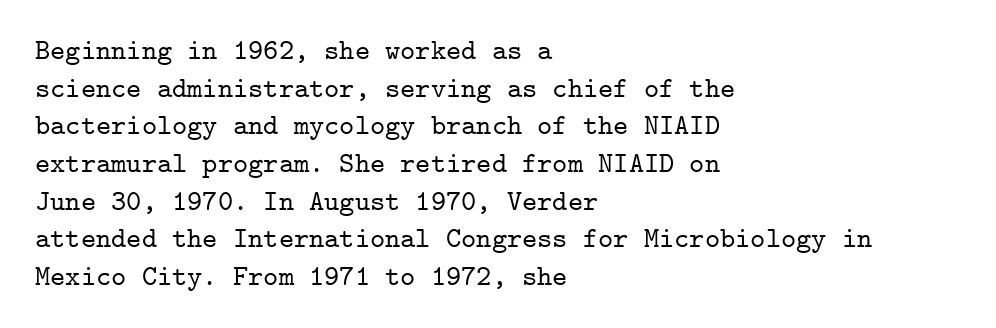
{"serif": "yes", "italic": "no", "width": "normal", "stroke_contrast": "low", "x_height": "medium", "monospaced": "yes", "underline": "no", "align": "left", "line_spacing": "normal", "line_spacing_ratio": 1.3, "letter_spacing": "normal", "letter_spacing_em": 0.0, "glyph_px": 29}
